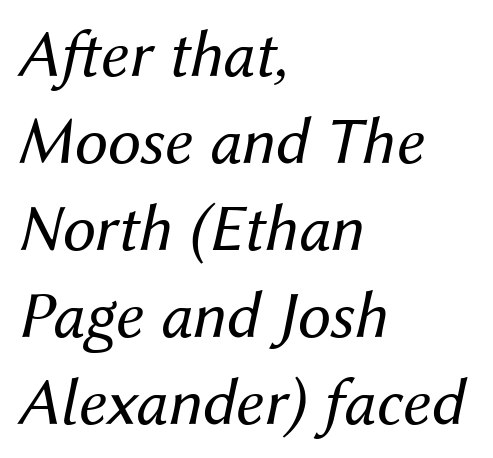
Stems and bowls with no extra thickness — not bold. Leading matches the norm, producing a regular column. Type without underlining. This sample has the flowing, uneven cadence of proportional lettering.
